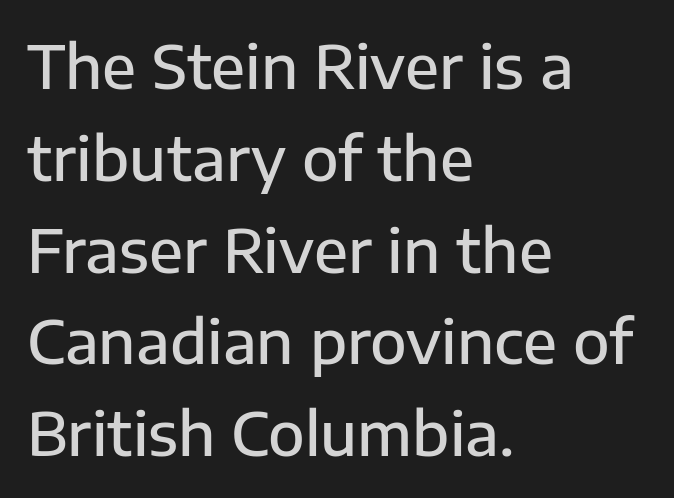
The image shows 60 px semibold sans-serif type, upright; set left-aligned, normal line spacing (1.53x), normal letter spacing, not underlined; low stroke contrast and a medium x-height.
